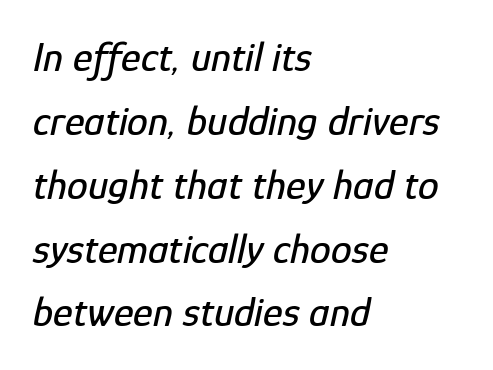
Q: Is the text italic (slanted)? A: Yes, it leans right by about 12 degrees.
Q: Is the text underlined? A: No.
Q: How is the paragraph aligned? A: Left-aligned.
Q: Is the spacing between letters normal or unusually wide? A: Normal.
Q: Is the spacing between lines tight, normal or loose? A: Normal.
Q: Width (condensed, normal, or wide)? A: Condensed.
Q: Stroke contrast? A: Low.
Q: x-height? A: Medium.
Q: Monospaced? A: No.
